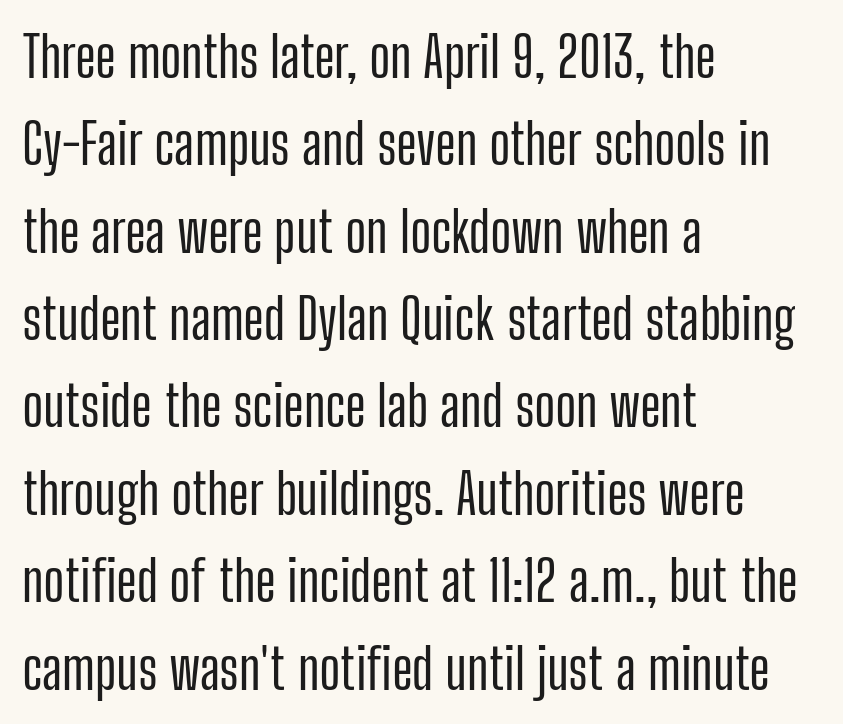
Q: Is the text italic (slanted)? A: No, it is upright.
Q: Is the typeface a serif or a sans-serif typeface? A: Sans-serif.
Q: Is the text underlined? A: No.
Q: How is the paragraph aligned? A: Left-aligned.
Q: Is the spacing between letters normal or unusually wide? A: Normal.
Q: Is the spacing between lines tight, normal or loose? A: Normal.
Q: Width (condensed, normal, or wide)? A: Condensed.
Q: Stroke contrast? A: Low.
Q: x-height? A: Medium.
Q: Monospaced? A: No.
